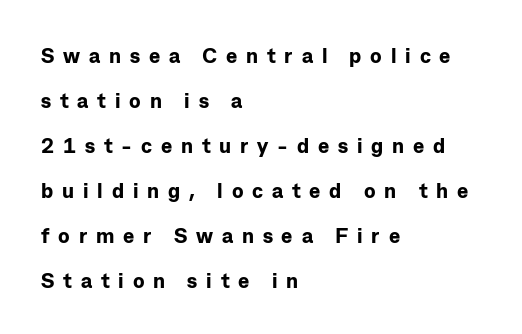
Each line starts at the same left margin while the right side varies. Observe the wide spacing: letters keep a clear distance from each other. The typesetting leans heavy: a genuine bold. The lettering stays uniformly vertical, giving the passage a roman look. Any mark beneath the type? The region is blank.
